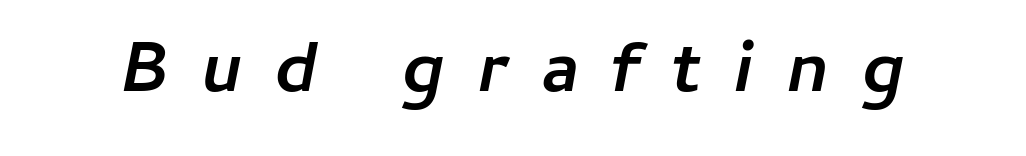
The space directly below the letters is spotless. Its strokes are broad and dark, the hallmark of bold type. The rendering inserts visible extra space after every character. The whole block is typeset with a tilt. Varying glyph widths throughout — classic text-font behaviour.
